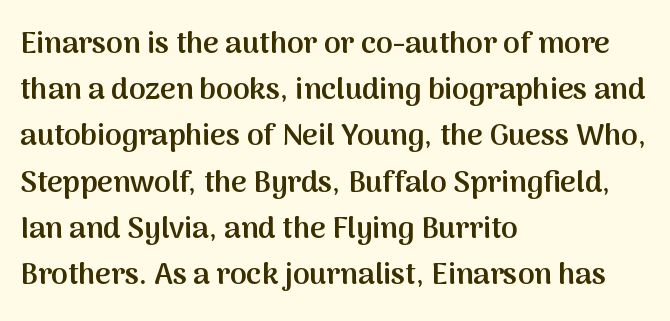
{"serif": "no", "italic": "no", "bold": "semi", "weight": "semibold", "width": "normal", "stroke_contrast": "medium", "x_height": "medium", "monospaced": "no", "underline": "no", "align": "left", "line_spacing": "normal", "line_spacing_ratio": 1.54, "letter_spacing": "normal", "letter_spacing_em": 0.0, "glyph_px": 30}
